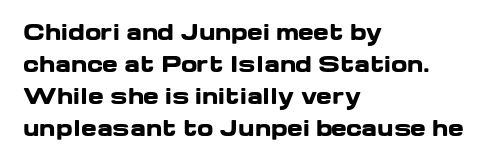
The image shows 21 px bold type, upright; set left-aligned, normal line spacing (1.52x), normal letter spacing, not underlined.
